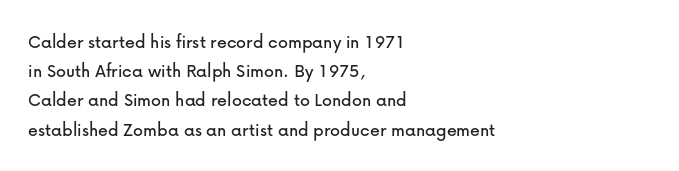
A bare baseline throughout the passage. Tracking value appears to be zero — textbook default spacing. The lettering holds an erect, upright posture throughout. The lines in this sample share a left origin and differ only in where they stop.
